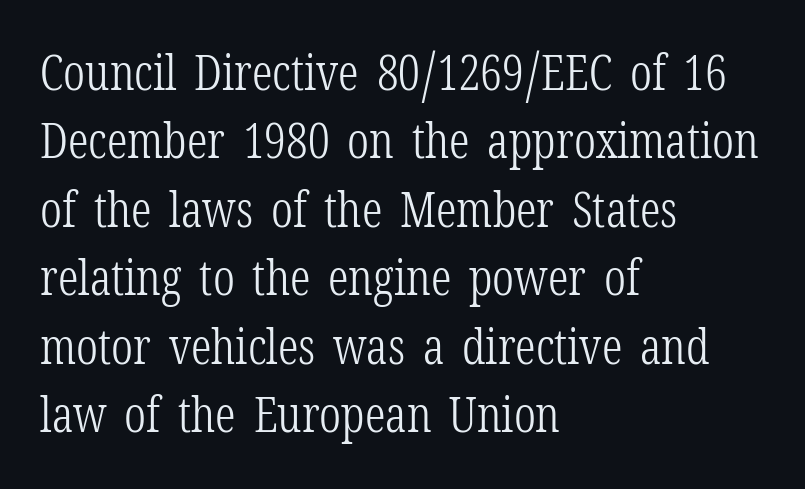
{"serif": "yes", "italic": "no", "bold": "no", "weight": "light", "width": "condensed", "stroke_contrast": "low", "x_height": "medium", "monospaced": "no", "underline": "no", "align": "left", "line_spacing": "normal", "line_spacing_ratio": 1.37, "letter_spacing": "normal", "letter_spacing_em": 0.0, "glyph_px": 50}
